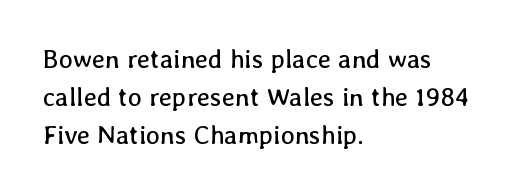
Visually the block forms a straight wall on the left and a jagged coastline on the right. Caption: standard tracking, unaltered. The type sits square on the baseline with zero lean. Weight: not bold — regular or lighter.
